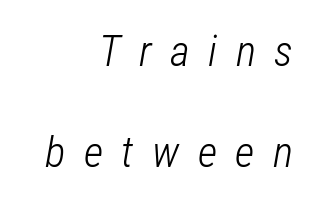
Q: Is the text bold? A: No.
Q: Is the text italic (slanted)? A: Yes, it leans right by about 12 degrees.
Q: Is the text underlined? A: No.
Q: How is the paragraph aligned? A: Right-aligned.
Q: Is the spacing between letters normal or unusually wide? A: Unusually wide.
Q: Is the spacing between lines tight, normal or loose? A: Loose.
Q: Width (condensed, normal, or wide)? A: Condensed.
Q: Stroke contrast? A: Low.
Q: x-height? A: Medium.
Q: Monospaced? A: No.
